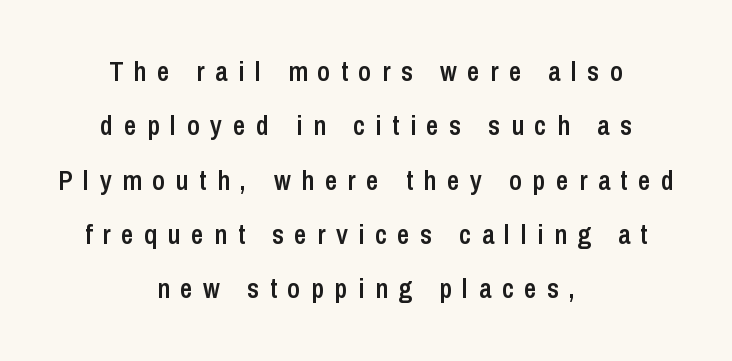
Q: Is the text bold? A: Semi-bold.
Q: Is the text italic (slanted)? A: No, it is upright.
Q: Is the text underlined? A: No.
Q: How is the paragraph aligned? A: Centered.
Q: Is the spacing between letters normal or unusually wide? A: Unusually wide.
Q: Is the spacing between lines tight, normal or loose? A: Loose.
